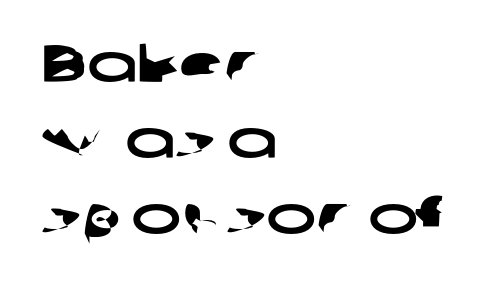
{"serif": "no", "width": "wide", "stroke_contrast": "low", "x_height": "medium", "monospaced": "no", "underline": "no", "align": "left", "line_spacing": "normal", "line_spacing_ratio": 1.43, "letter_spacing": "normal", "letter_spacing_em": 0.0, "glyph_px": 53}
